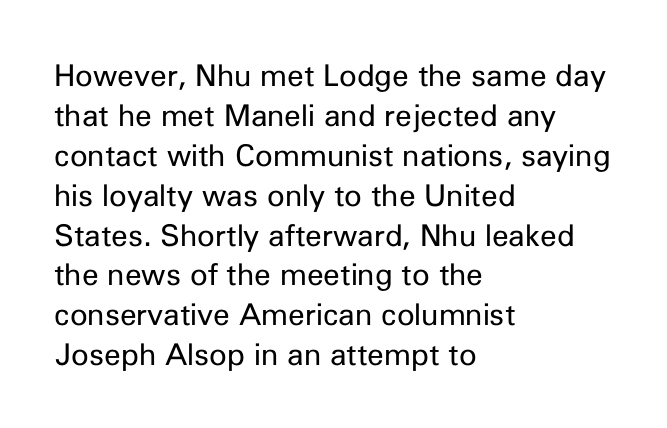
The image shows 30 px regular-weight sans-serif type, upright; set left-aligned, normal line spacing (1.33x), normal letter spacing, not underlined; low stroke contrast and a medium x-height.
